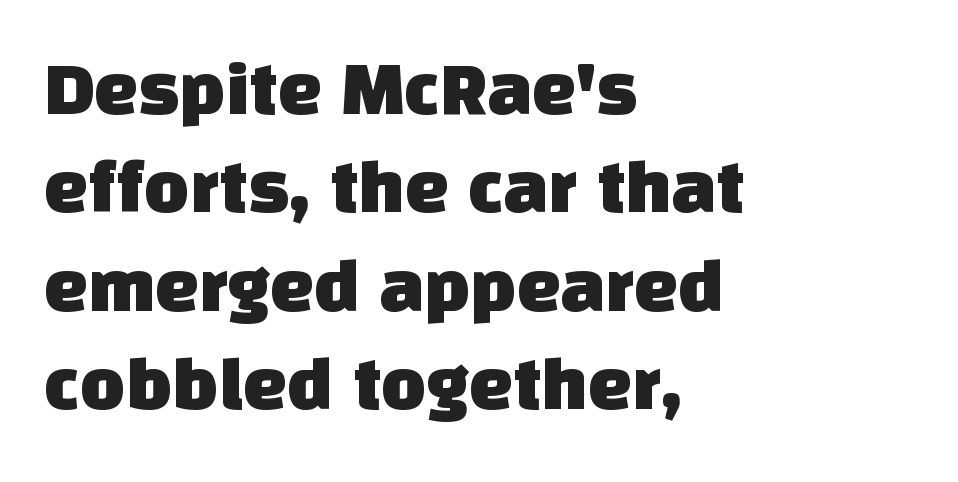
{"serif": "no", "width": "normal", "stroke_contrast": "low", "x_height": "large", "monospaced": "no", "underline": "no", "align": "left", "line_spacing": "normal", "line_spacing_ratio": 1.26, "letter_spacing": "normal", "letter_spacing_em": 0.0, "glyph_px": 78}
